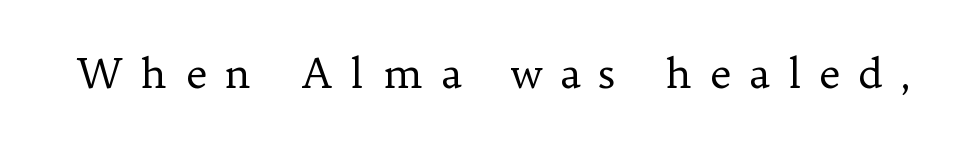
Plain, unruled lines of type. Spacing between characters has been opened up far beyond the box default. Typographically, this falls in the serif category. Varying glyph widths throughout — classic text-font behaviour. Caption: face not bold, strokes unweighted. Nope, not italic — everything's standing straight.
